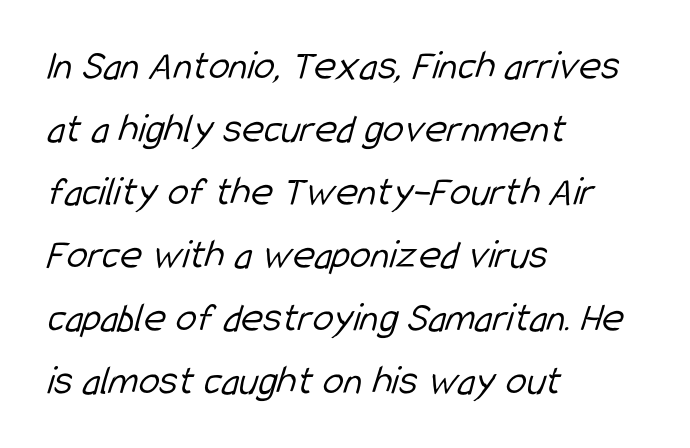
The image shows 42 px light, condensed sans-serif type; set left-aligned, normal line spacing (1.5x), normal letter spacing, not underlined; low stroke contrast and a medium x-height.
